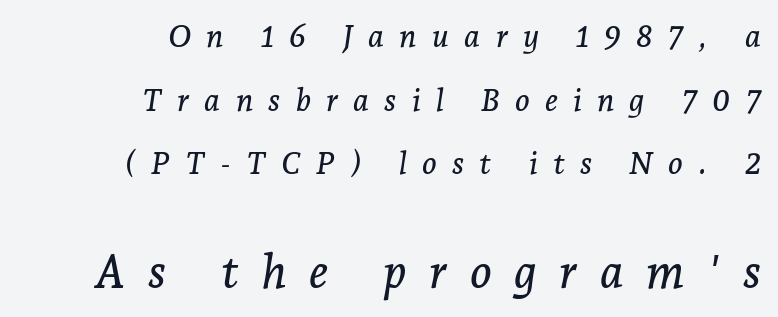
Q: Is the text italic (slanted)? A: Yes, it leans right by about 7 degrees.
Q: Is the typeface a serif or a sans-serif typeface? A: Serif.
Q: Is the text underlined? A: No.
Q: How is the paragraph aligned? A: Right-aligned.
Q: Is the spacing between letters normal or unusually wide? A: Unusually wide.
Q: Is the spacing between lines tight, normal or loose? A: Loose.
Q: Which block of text is set in a larger size, the first (top) or the second (bottom)? A: The second (bottom) one.
Q: Width (condensed, normal, or wide)? A: Normal.
Q: Stroke contrast? A: Low.
Q: x-height? A: Medium.
Q: Monospaced? A: No.
